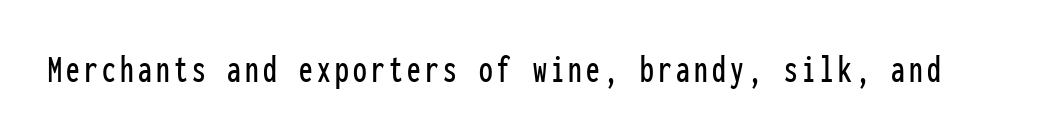
Q: Is the text italic (slanted)? A: No, it is upright.
Q: Is the typeface a serif or a sans-serif typeface? A: Sans-serif.
Q: Is the text underlined? A: No.
Q: Width (condensed, normal, or wide)? A: Condensed.
Q: Stroke contrast? A: Low.
Q: x-height? A: Medium.
Q: Monospaced? A: Yes.
